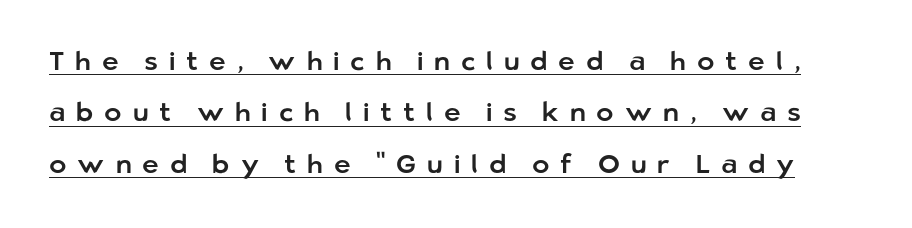
{"italic": "no", "underline": "yes", "line_spacing": "loose", "line_spacing_ratio": 1.98, "letter_spacing": "wide", "letter_spacing_em": 0.42, "glyph_px": 26}
